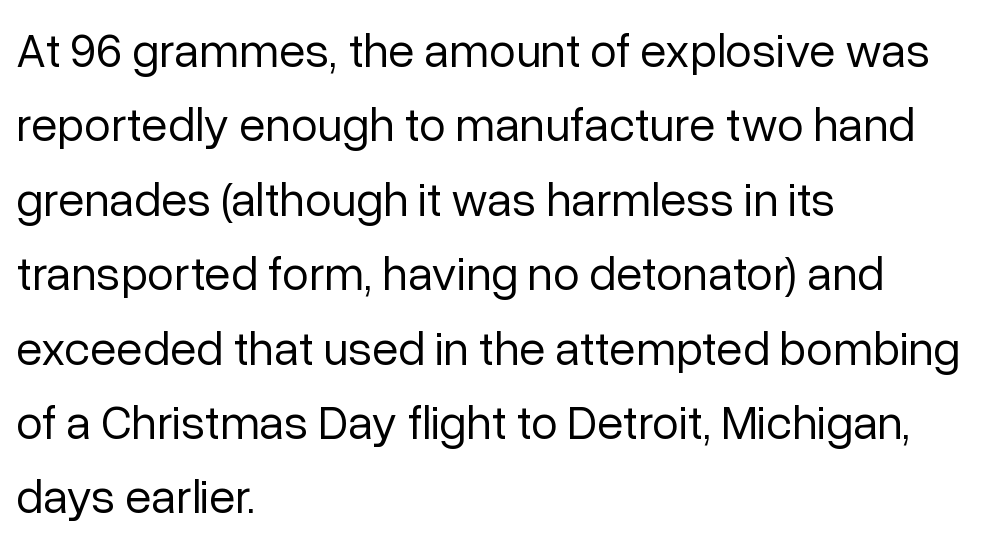
Q: Is the text bold? A: No.
Q: Is the text italic (slanted)? A: No, it is upright.
Q: Is the typeface a serif or a sans-serif typeface? A: Sans-serif.
Q: Is the text underlined? A: No.
Q: How is the paragraph aligned? A: Left-aligned.
Q: Is the spacing between letters normal or unusually wide? A: Normal.
Q: Is the spacing between lines tight, normal or loose? A: Normal.
Q: Width (condensed, normal, or wide)? A: Normal.
Q: Stroke contrast? A: Low.
Q: x-height? A: Medium.
Q: Monospaced? A: No.
